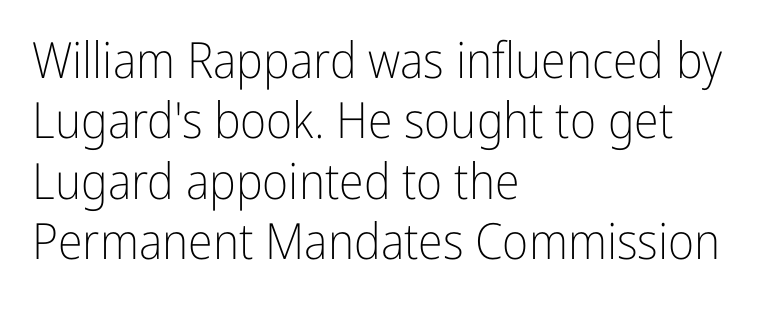
Q: Is the text bold? A: No.
Q: Is the text italic (slanted)? A: No, it is upright.
Q: Is the typeface a serif or a sans-serif typeface? A: Sans-serif.
Q: Is the text underlined? A: No.
Q: How is the paragraph aligned? A: Left-aligned.
Q: Is the spacing between letters normal or unusually wide? A: Normal.
Q: Width (condensed, normal, or wide)? A: Condensed.
Q: Stroke contrast? A: Low.
Q: x-height? A: Medium.
Q: Monospaced? A: No.
